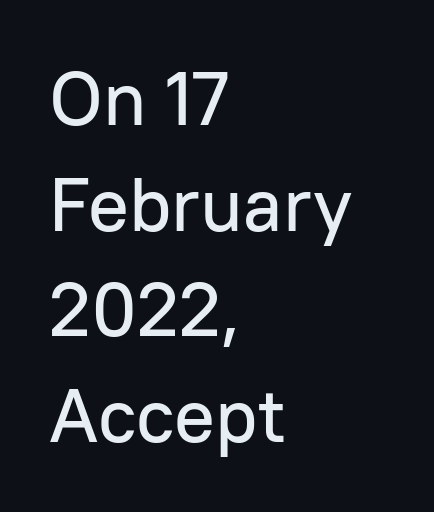
Q: Is the text italic (slanted)? A: No, it is upright.
Q: Is the typeface a serif or a sans-serif typeface? A: Sans-serif.
Q: Is the text underlined? A: No.
Q: How is the paragraph aligned? A: Left-aligned.
Q: Is the spacing between letters normal or unusually wide? A: Normal.
Q: Is the spacing between lines tight, normal or loose? A: Normal.
Q: Width (condensed, normal, or wide)? A: Normal.
Q: Stroke contrast? A: Low.
Q: x-height? A: Medium.
Q: Monospaced? A: No.
